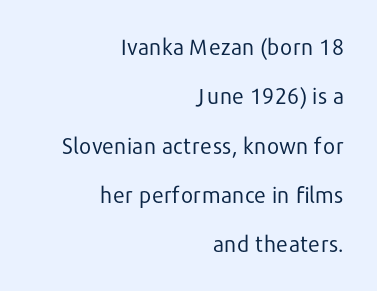
{"italic": "no", "bold": "no", "underline": "no", "align": "right", "line_spacing": "loose", "line_spacing_ratio": 2.24, "letter_spacing": "normal", "letter_spacing_em": 0.0, "glyph_px": 22}
